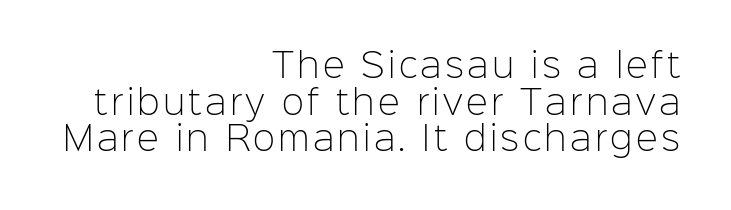
Q: Is the text bold? A: No.
Q: Is the text italic (slanted)? A: No, it is upright.
Q: Is the typeface a serif or a sans-serif typeface? A: Sans-serif.
Q: Is the text underlined? A: No.
Q: How is the paragraph aligned? A: Right-aligned.
Q: Is the spacing between lines tight, normal or loose? A: Tight.
Q: Width (condensed, normal, or wide)? A: Normal.
Q: Stroke contrast? A: Low.
Q: x-height? A: Medium.
Q: Monospaced? A: No.
